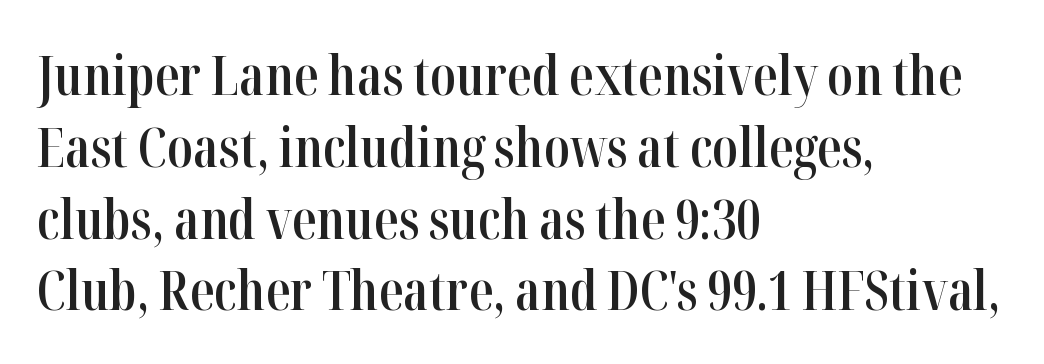
The image shows 54 px semibold, condensed serif type, upright; set left-aligned, normal line spacing (1.33x), normal letter spacing, not underlined; high stroke contrast and a medium x-height.
